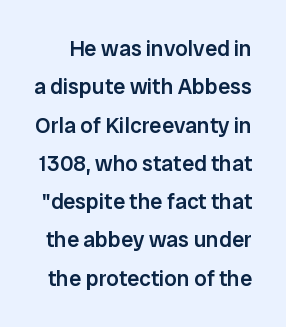
Q: Is the text bold? A: Semi-bold.
Q: Is the text italic (slanted)? A: No, it is upright.
Q: Is the text underlined? A: No.
Q: Is the spacing between letters normal or unusually wide? A: Normal.
